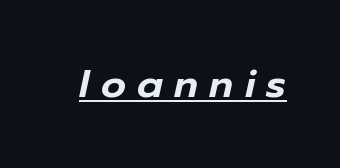
These lines were composed using italics. Character widths vary here, with narrow letters taking less room than wide ones. Like a heading marked for emphasis, these lines bear an underscore. Someone cranked the tracking dial way up on this one.
